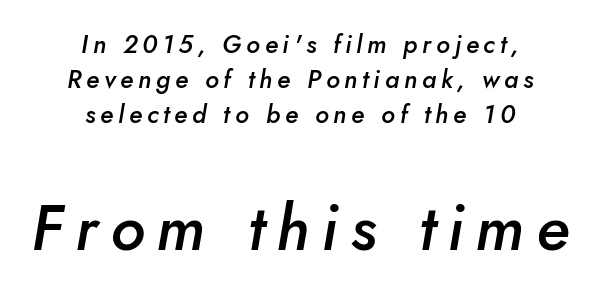
{"italic": "yes", "lean": "right", "slant_degrees": 10, "bold": "semi", "weight": "semibold", "width": "normal", "stroke_contrast": "low", "x_height": "small", "monospaced": "no", "underline": "no", "align": "center", "line_spacing": "normal", "line_spacing_ratio": 1.41, "larger_block": "second", "size_ratio": 2.52, "glyph_px": 63}
